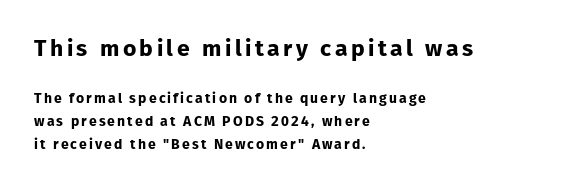
The image shows 23 px bold type, upright; set left-aligned, normal line spacing (1.61x), not underlined; the first (top) block is 1.64x larger.
